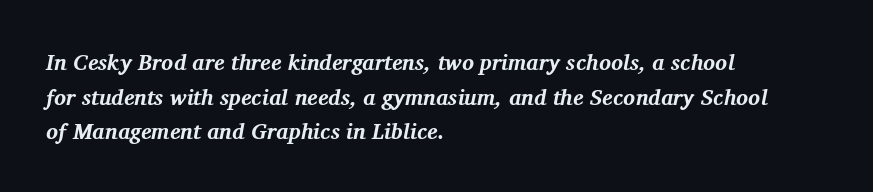
{"italic": "yes", "lean": "right", "slant_degrees": 11, "bold": "yes", "underline": "no", "align": "left", "line_spacing": "normal", "line_spacing_ratio": 1.57, "letter_spacing": "normal", "letter_spacing_em": 0.0, "glyph_px": 22}
